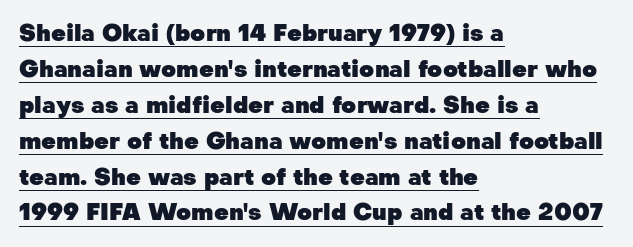
The image shows 23 px bold type, upright; set left-aligned, normal line spacing (1.56x), normal letter spacing, underlined.
